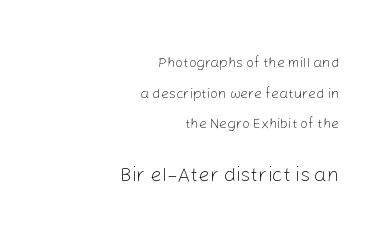
The image shows 20 px text type, upright; set right-aligned, loose line spacing (2.19x), normal letter spacing, not underlined; the second (bottom) block is 1.43x larger.
